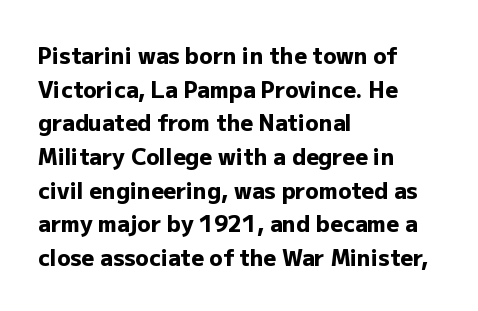
The image shows 22 px bold type, upright; set left-aligned, normal line spacing (1.53x), normal letter spacing, not underlined.
